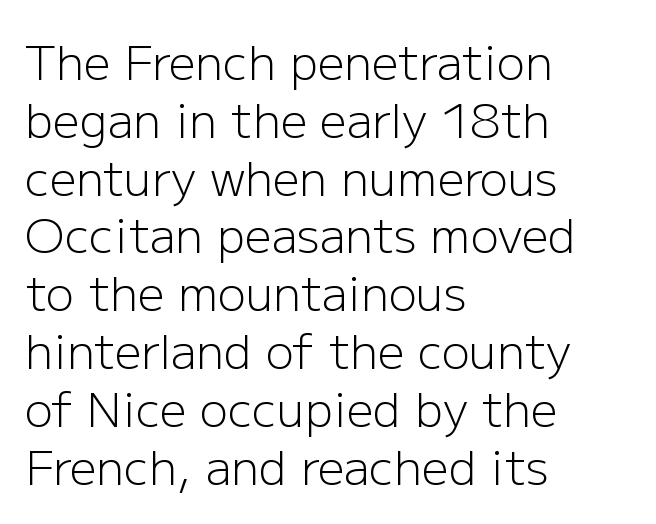
{"serif": "no", "italic": "no", "bold": "no", "weight": "light", "width": "normal", "stroke_contrast": "low", "x_height": "medium", "monospaced": "no", "underline": "no", "align": "left", "line_spacing_ratio": 1.23, "letter_spacing": "normal", "letter_spacing_em": 0.0, "glyph_px": 47}
